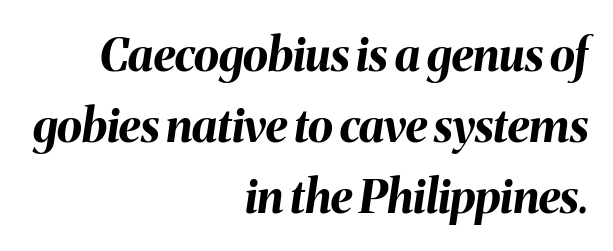
The image shows 46 px bold type, italic (leaning right); set right-aligned, normal line spacing (1.54x), normal letter spacing, not underlined; medium stroke contrast and a medium x-height.
